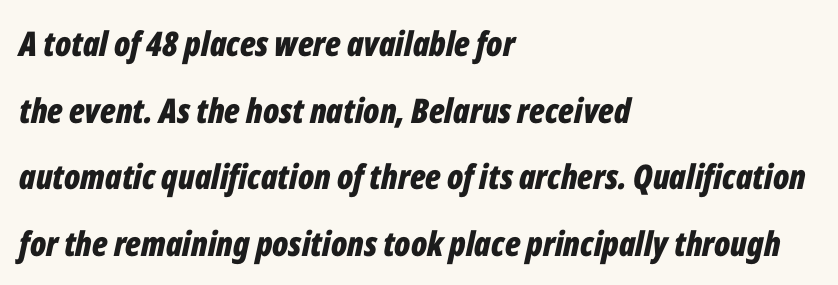
{"italic": "yes", "lean": "right", "slant_degrees": 12, "bold": "yes", "weight": "bold", "width": "condensed", "stroke_contrast": "low", "x_height": "medium", "monospaced": "no", "underline": "no", "align": "left", "line_spacing": "loose", "line_spacing_ratio": 1.96, "letter_spacing": "normal", "letter_spacing_em": 0.0, "glyph_px": 34}
